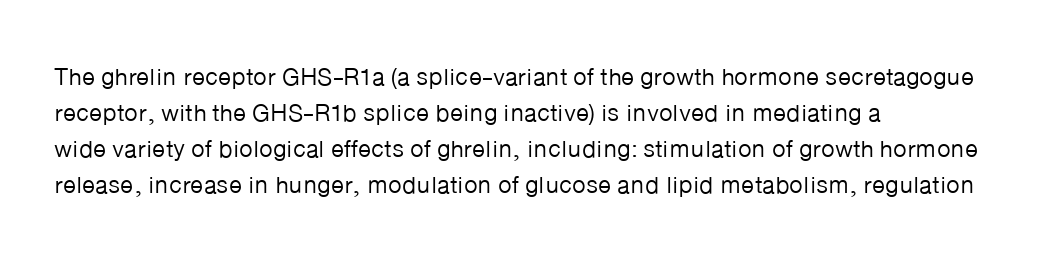
{"italic": "no", "bold": "no", "underline": "no", "align": "left", "line_spacing": "normal", "line_spacing_ratio": 1.5, "letter_spacing": "normal", "letter_spacing_em": 0.0, "glyph_px": 24}
